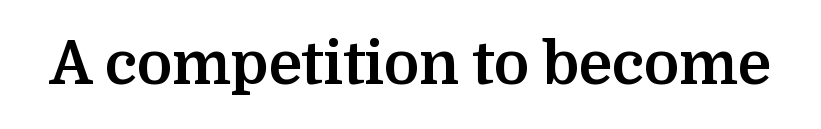
I'd describe the lettering as bold — thick and assertive. Letter spacing: default. Is there any slant? The stems are plumb. Proportional: the letters do not fall into vertical columns.
